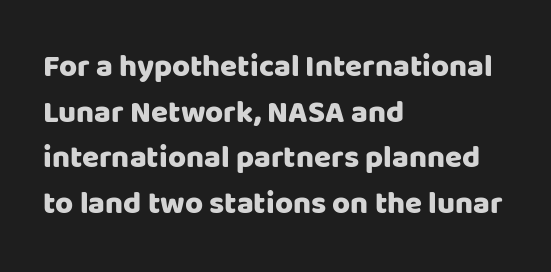
{"serif": "no", "italic": "no", "width": "normal", "stroke_contrast": "low", "x_height": "large", "monospaced": "no", "underline": "no", "align": "left", "line_spacing": "normal", "line_spacing_ratio": 1.47, "letter_spacing": "normal", "letter_spacing_em": 0.0, "glyph_px": 31}
